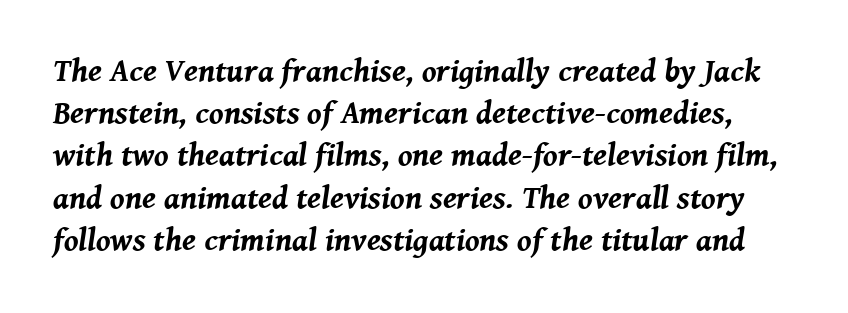
Q: Is the text bold? A: Yes.
Q: Is the text italic (slanted)? A: Yes, it leans right by about 8 degrees.
Q: Is the text underlined? A: No.
Q: Is the spacing between letters normal or unusually wide? A: Normal.
Q: Is the spacing between lines tight, normal or loose? A: Normal.
Q: Width (condensed, normal, or wide)? A: Normal.
Q: Stroke contrast? A: Medium.
Q: x-height? A: Medium.
Q: Monospaced? A: No.
